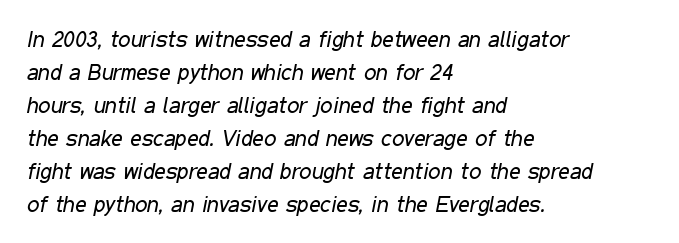
Q: Is the text bold? A: No.
Q: Is the text italic (slanted)? A: Yes, it leans right by about 11 degrees.
Q: Is the text underlined? A: No.
Q: How is the paragraph aligned? A: Left-aligned.
Q: Is the spacing between letters normal or unusually wide? A: Normal.
Q: Is the spacing between lines tight, normal or loose? A: Normal.
